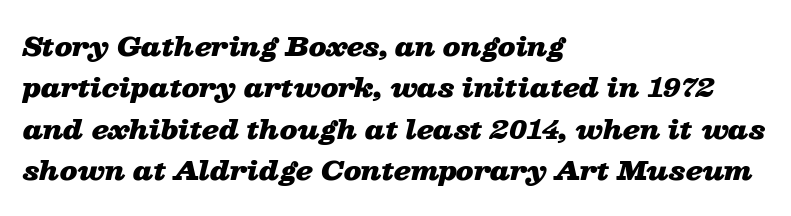
Q: Is the text bold? A: Yes.
Q: Is the text italic (slanted)? A: Yes, it leans right by about 13 degrees.
Q: Is the text underlined? A: No.
Q: How is the paragraph aligned? A: Left-aligned.
Q: Is the spacing between letters normal or unusually wide? A: Normal.
Q: Is the spacing between lines tight, normal or loose? A: Normal.
